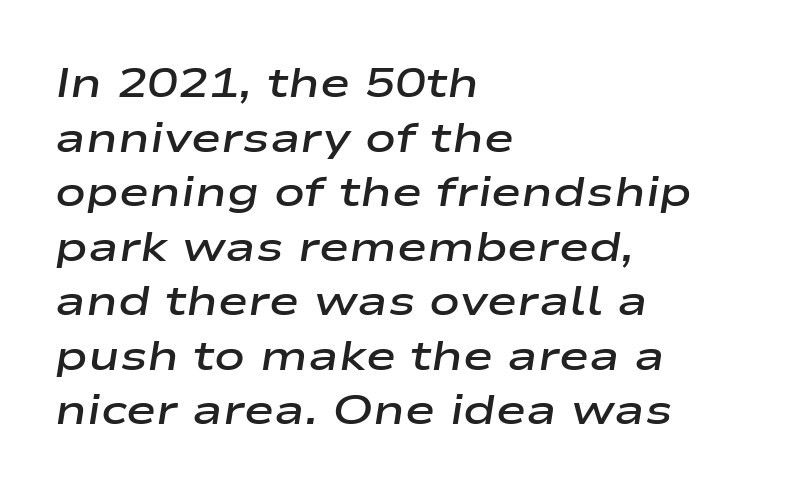
{"italic": "yes", "lean": "right", "slant_degrees": 9, "bold": "semi", "weight": "semibold", "width": "wide", "stroke_contrast": "low", "x_height": "medium", "monospaced": "no", "underline": "no", "align": "left", "line_spacing": "normal", "line_spacing_ratio": 1.33, "letter_spacing": "normal", "letter_spacing_em": 0.0, "glyph_px": 41}
